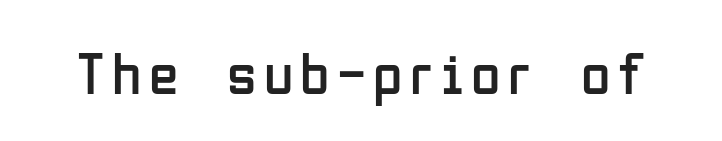
Q: Is the text bold? A: No.
Q: Is the text italic (slanted)? A: No, it is upright.
Q: Is the typeface a serif or a sans-serif typeface? A: Sans-serif.
Q: Is the text underlined? A: No.
Q: Width (condensed, normal, or wide)? A: Condensed.
Q: Stroke contrast? A: Low.
Q: x-height? A: Medium.
Q: Monospaced? A: No.
